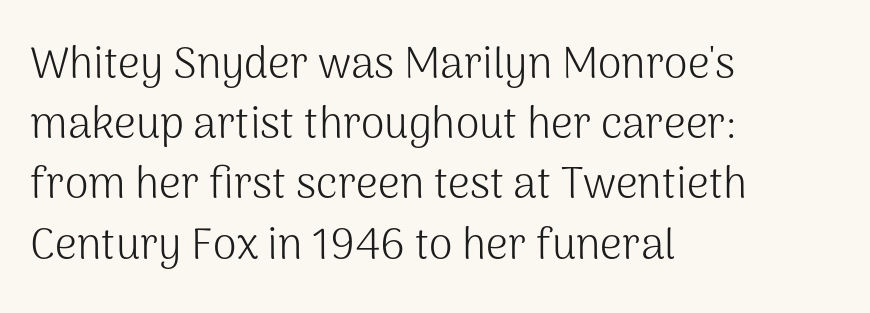
The image shows 43 px light sans-serif type, upright; set left-aligned, normal line spacing (1.4x), normal letter spacing, not underlined; medium stroke contrast and a medium x-height.
